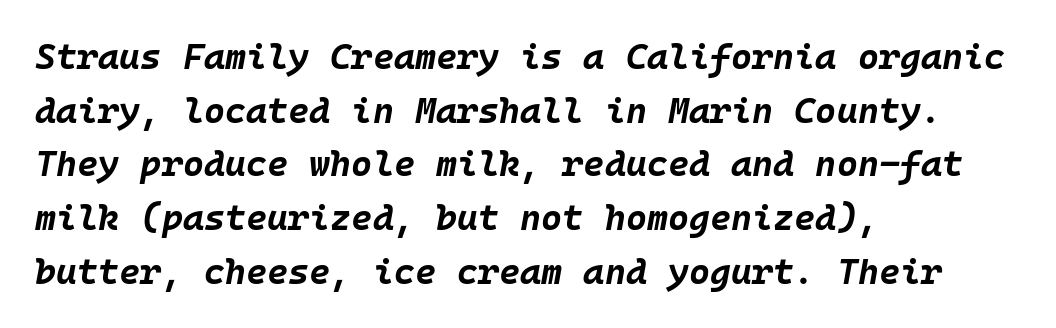
The image shows 36 px bold type, italic (leaning right), monospaced; set left-aligned, normal line spacing (1.49x), normal letter spacing, not underlined; low stroke contrast and a large x-height.
